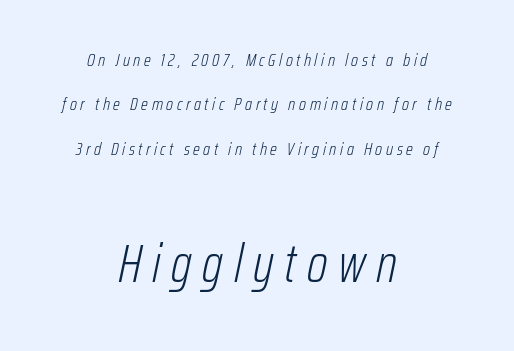
The image shows 53 px light, condensed type, italic (leaning right); set centered, loose line spacing (2.47x), unusually wide letter spacing (+0.2 em), not underlined; the second (bottom) block is 2.94x larger; low stroke contrast and a medium x-height.
